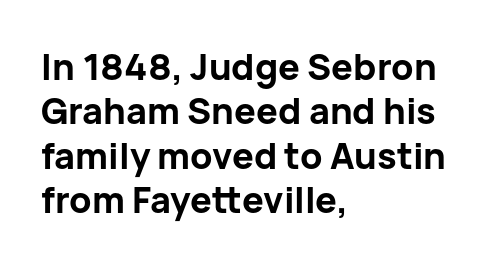
Q: Is the text bold? A: Yes.
Q: Is the text italic (slanted)? A: No, it is upright.
Q: Is the typeface a serif or a sans-serif typeface? A: Sans-serif.
Q: Is the text underlined? A: No.
Q: How is the paragraph aligned? A: Left-aligned.
Q: Is the spacing between letters normal or unusually wide? A: Normal.
Q: Width (condensed, normal, or wide)? A: Normal.
Q: Stroke contrast? A: Low.
Q: x-height? A: Medium.
Q: Monospaced? A: No.
